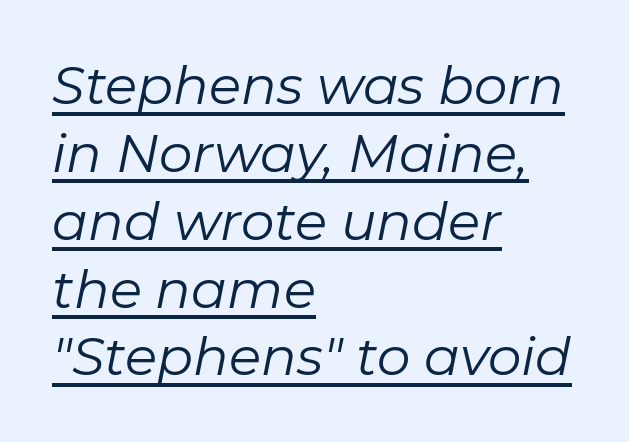
Q: Is the text bold? A: No.
Q: Is the text italic (slanted)? A: Yes, it leans right by about 11 degrees.
Q: Is the text underlined? A: Yes.
Q: How is the paragraph aligned? A: Left-aligned.
Q: Is the spacing between letters normal or unusually wide? A: Normal.
Q: Is the spacing between lines tight, normal or loose? A: Normal.
Q: Width (condensed, normal, or wide)? A: Normal.
Q: Stroke contrast? A: Low.
Q: x-height? A: Medium.
Q: Monospaced? A: No.
